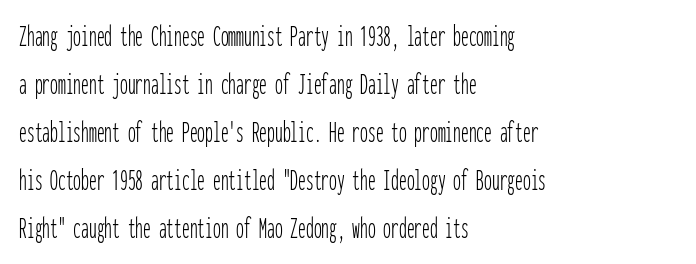
The image shows 31 px thin, condensed sans-serif type, upright, monospaced; set left-aligned, normal line spacing (1.55x), normal letter spacing, not underlined; low stroke contrast and a medium x-height.
